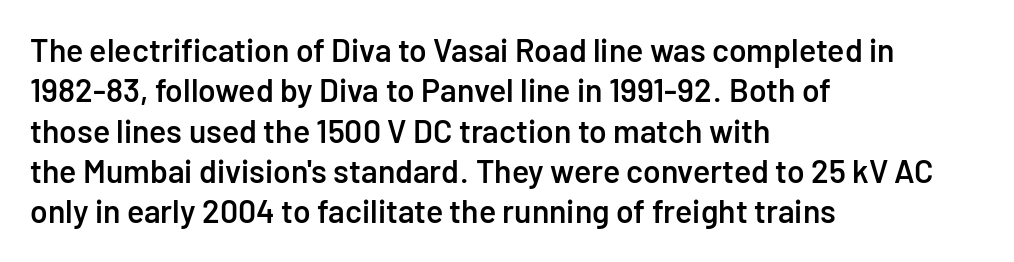
Summary of vertical rhythm: regular, with standard interline spacing. The letters sit at their default tracking, neither squeezed nor spread. You could not count columns in this text — the font is proportionally spaced. Leftover space on each line is placed entirely after the last word. The passage shown is semibold, sitting just below true bold.
